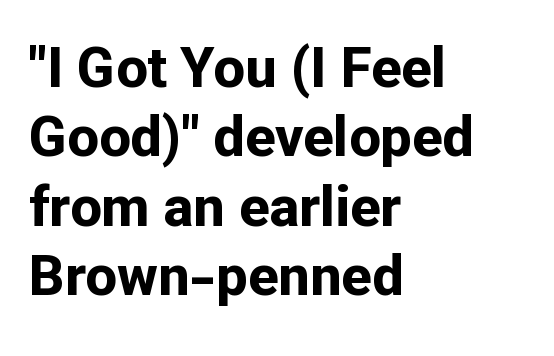
{"serif": "no", "italic": "no", "bold": "yes", "weight": "bold", "width": "normal", "stroke_contrast": "low", "x_height": "medium", "monospaced": "no", "underline": "no", "align": "left", "line_spacing_ratio": 1.24, "letter_spacing": "normal", "letter_spacing_em": 0.0, "glyph_px": 56}
